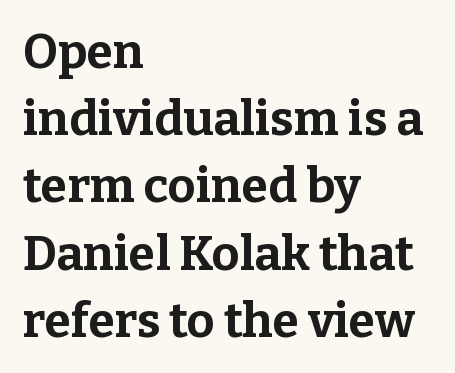
Q: Is the text bold? A: Yes.
Q: Is the text italic (slanted)? A: No, it is upright.
Q: Is the typeface a serif or a sans-serif typeface? A: Serif.
Q: Is the text underlined? A: No.
Q: How is the paragraph aligned? A: Left-aligned.
Q: Is the spacing between letters normal or unusually wide? A: Normal.
Q: Is the spacing between lines tight, normal or loose? A: Normal.
Q: Width (condensed, normal, or wide)? A: Normal.
Q: Stroke contrast? A: Low.
Q: x-height? A: Medium.
Q: Monospaced? A: No.
